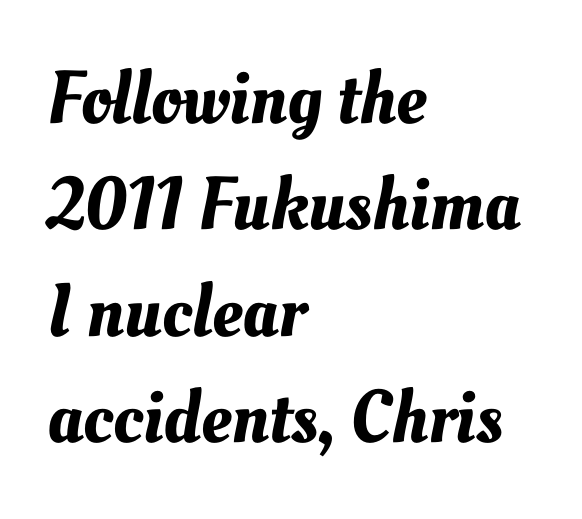
Q: Is the text underlined? A: No.
Q: How is the paragraph aligned? A: Left-aligned.
Q: Is the spacing between letters normal or unusually wide? A: Normal.
Q: Is the spacing between lines tight, normal or loose? A: Normal.
Q: Width (condensed, normal, or wide)? A: Normal.
Q: Stroke contrast? A: Medium.
Q: x-height? A: Small.
Q: Monospaced? A: No.
